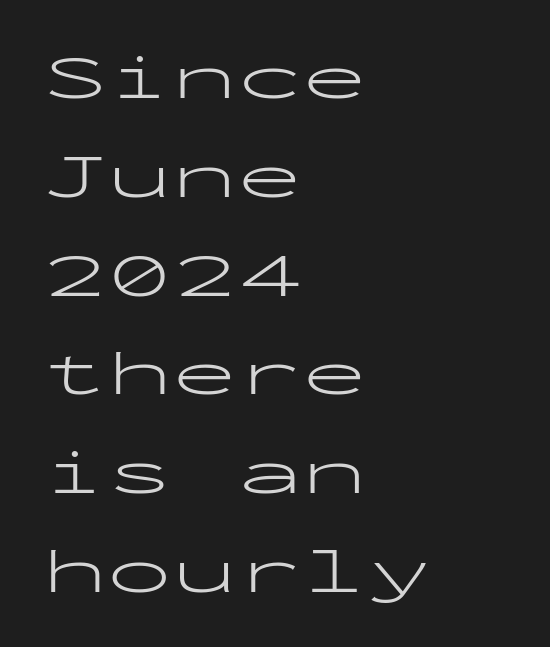
{"serif": "no", "italic": "no", "bold": "no", "weight": "light", "width": "wide", "stroke_contrast": "low", "x_height": "medium", "monospaced": "yes", "underline": "no", "align": "left", "line_spacing": "normal", "line_spacing_ratio": 1.52, "letter_spacing": "normal", "letter_spacing_em": 0.0, "glyph_px": 65}
